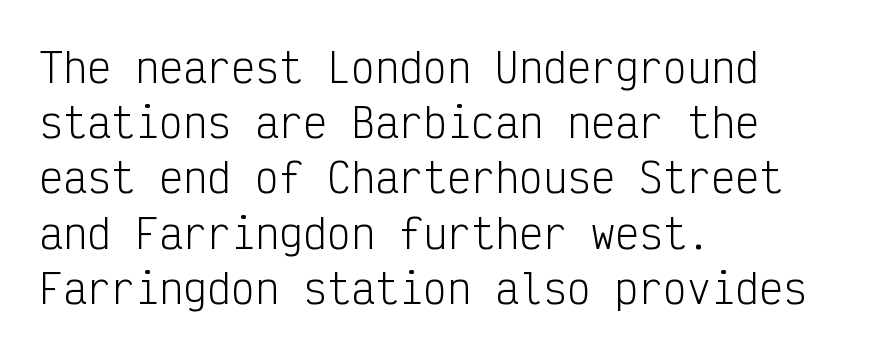
These lines are rendered in a fixed-pitch font. Tracking value appears to be zero — textbook default spacing. The specimen reads as upright at a glance. Is this a heavy cut? Hardly; it is regular or lighter. Any mark beneath the type? The region is blank. Horizontal bands of white between lines are of average thickness.
